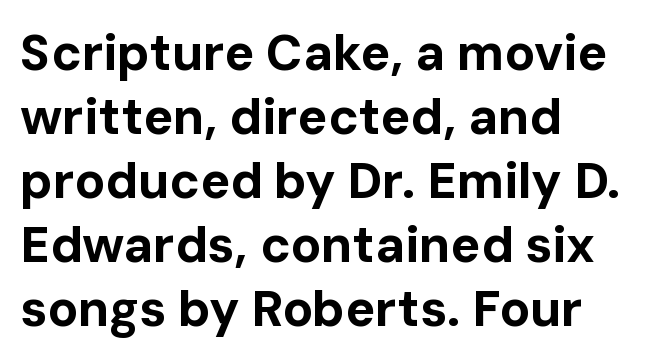
Q: Is the text bold? A: Yes.
Q: Is the text italic (slanted)? A: No, it is upright.
Q: Is the typeface a serif or a sans-serif typeface? A: Sans-serif.
Q: Is the text underlined? A: No.
Q: How is the paragraph aligned? A: Left-aligned.
Q: Is the spacing between letters normal or unusually wide? A: Normal.
Q: Is the spacing between lines tight, normal or loose? A: Normal.
Q: Width (condensed, normal, or wide)? A: Normal.
Q: Stroke contrast? A: Low.
Q: x-height? A: Medium.
Q: Monospaced? A: No.
